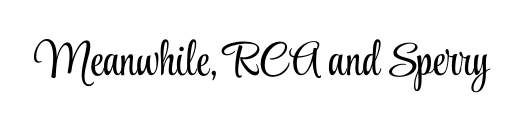
The strokes are not fattened; the text isn't bold. Note the varied advance widths — an 'i' is clearly narrower than an 'm'. Stroke terminals: seriffed. Just letters on the line, the space beneath them empty.
